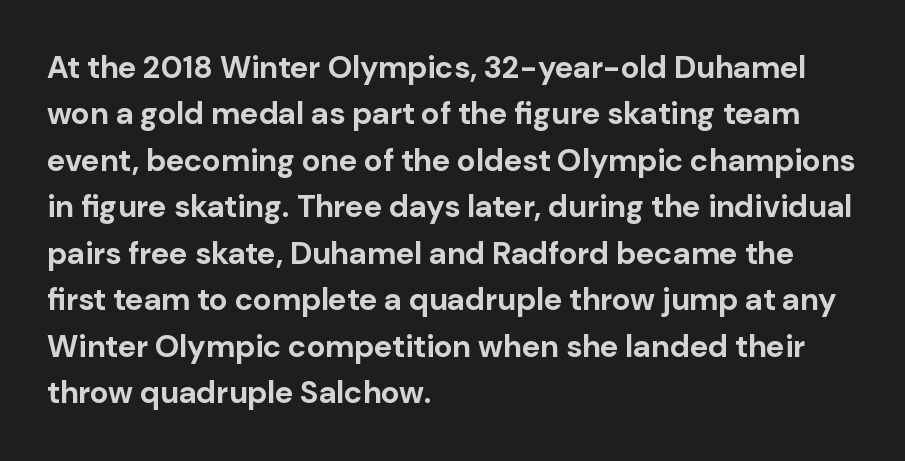
Q: Is the text bold? A: Yes.
Q: Is the text italic (slanted)? A: No, it is upright.
Q: Is the typeface a serif or a sans-serif typeface? A: Sans-serif.
Q: Is the text underlined? A: No.
Q: How is the paragraph aligned? A: Left-aligned.
Q: Is the spacing between letters normal or unusually wide? A: Normal.
Q: Is the spacing between lines tight, normal or loose? A: Normal.
Q: Width (condensed, normal, or wide)? A: Normal.
Q: Stroke contrast? A: Low.
Q: x-height? A: Medium.
Q: Monospaced? A: No.
